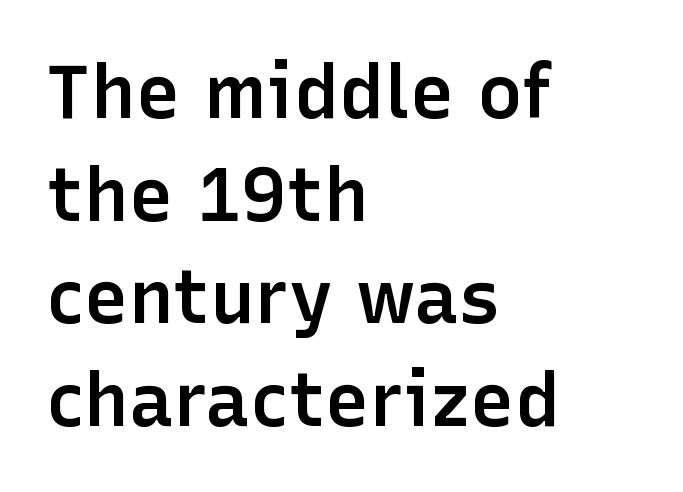
{"serif": "no", "italic": "no", "bold": "semi", "weight": "semibold", "width": "normal", "stroke_contrast": "low", "x_height": "medium", "monospaced": "no", "underline": "no", "align": "left", "line_spacing": "normal", "line_spacing_ratio": 1.37, "letter_spacing": "normal", "letter_spacing_em": 0.0, "glyph_px": 75}
